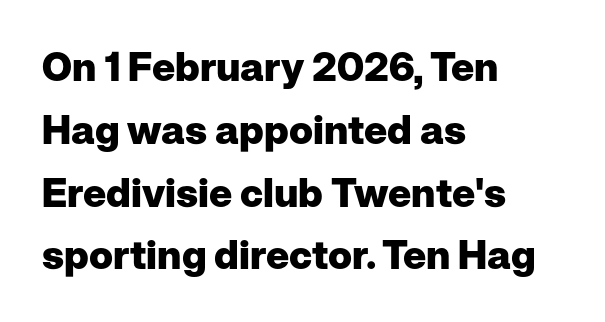
{"serif": "no", "italic": "no", "bold": "yes", "weight": "heavy", "width": "normal", "stroke_contrast": "low", "x_height": "medium", "monospaced": "no", "underline": "no", "align": "left", "line_spacing": "normal", "line_spacing_ratio": 1.57, "letter_spacing": "normal", "letter_spacing_em": 0.0, "glyph_px": 40}
